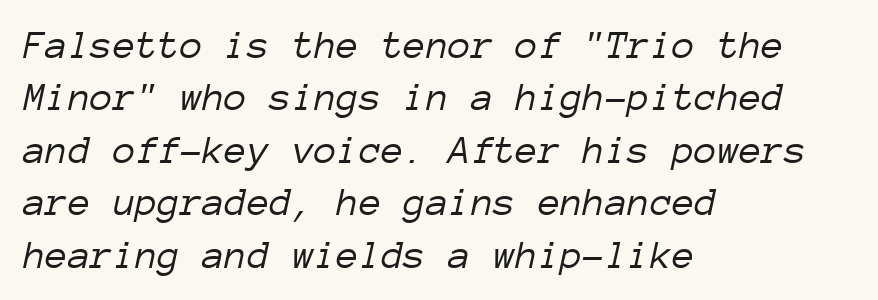
The image shows 41 px light type, italic (leaning right), monospaced; set left-aligned, normal line spacing (1.28x), normal letter spacing, not underlined; low stroke contrast and a medium x-height.
